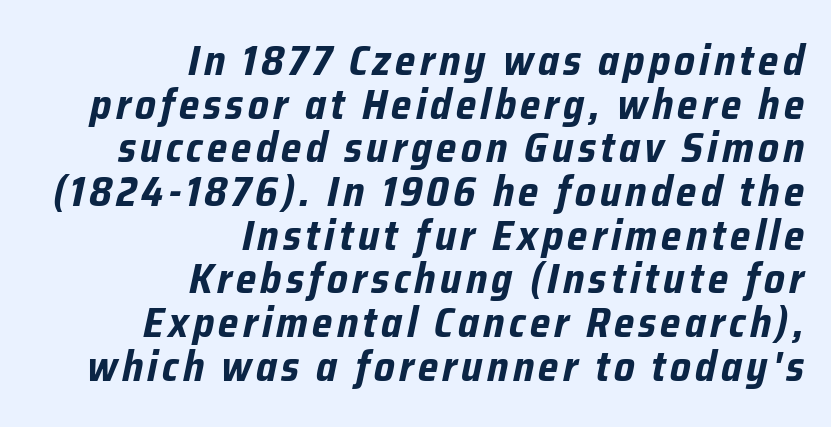
Character widths vary here, with narrow letters taking less room than wide ones. The characters look thick and weighty, a clear bold. Where is the straight margin? On the right. In terms of posture, this sample is oblique. Underline: absent.
